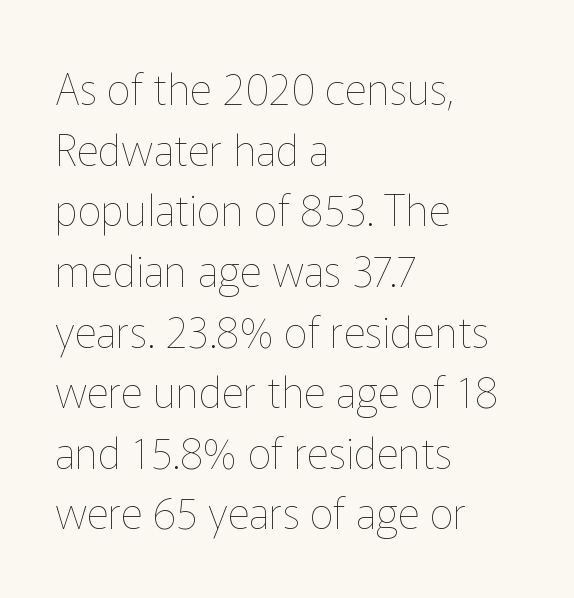
Q: Is the text bold? A: No.
Q: Is the text italic (slanted)? A: No, it is upright.
Q: Is the text underlined? A: No.
Q: How is the paragraph aligned? A: Left-aligned.
Q: Is the spacing between letters normal or unusually wide? A: Normal.
Q: Is the spacing between lines tight, normal or loose? A: Normal.
Q: Width (condensed, normal, or wide)? A: Normal.
Q: Stroke contrast? A: Low.
Q: x-height? A: Medium.
Q: Monospaced? A: No.
